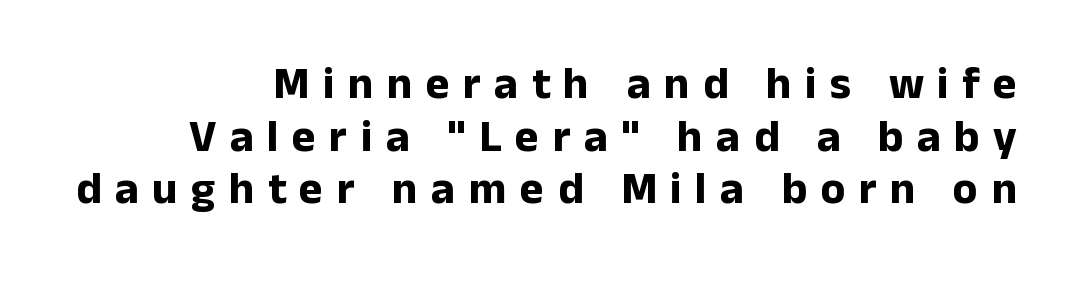
Q: Is the text bold? A: Yes.
Q: Is the text italic (slanted)? A: No, it is upright.
Q: Is the typeface a serif or a sans-serif typeface? A: Sans-serif.
Q: Is the text underlined? A: No.
Q: How is the paragraph aligned? A: Right-aligned.
Q: Is the spacing between letters normal or unusually wide? A: Unusually wide.
Q: Width (condensed, normal, or wide)? A: Normal.
Q: Stroke contrast? A: Low.
Q: x-height? A: Medium.
Q: Monospaced? A: No.
